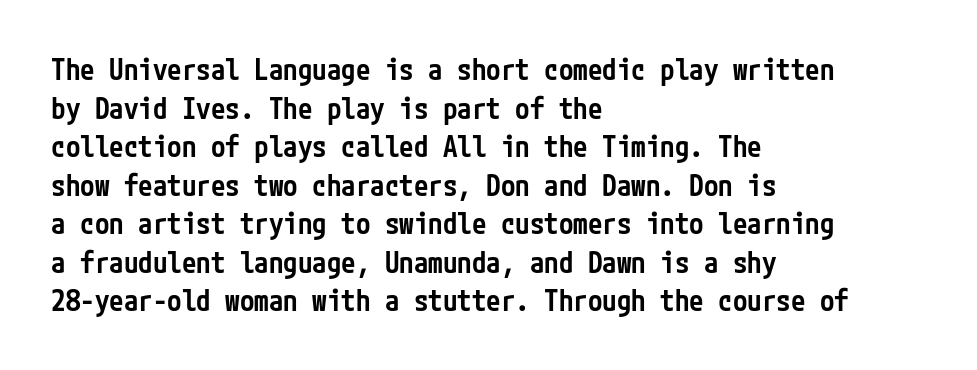
{"serif": "no", "italic": "no", "bold": "semi", "weight": "semibold", "width": "condensed", "stroke_contrast": "low", "x_height": "medium", "underline": "no", "align": "left", "line_spacing": "normal", "line_spacing_ratio": 1.33, "letter_spacing": "normal", "letter_spacing_em": 0.0, "glyph_px": 29}
